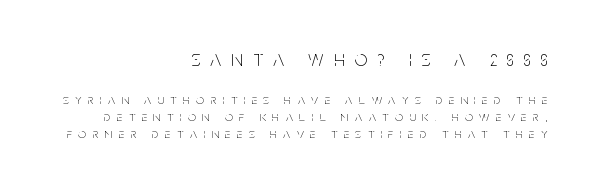
Q: Is the text bold? A: No.
Q: Is the text italic (slanted)? A: No, it is upright.
Q: Is the text underlined? A: No.
Q: How is the paragraph aligned? A: Right-aligned.
Q: Is the spacing between letters normal or unusually wide? A: Unusually wide.
Q: Which block of text is set in a larger size, the first (top) or the second (bottom)? A: The first (top) one.
